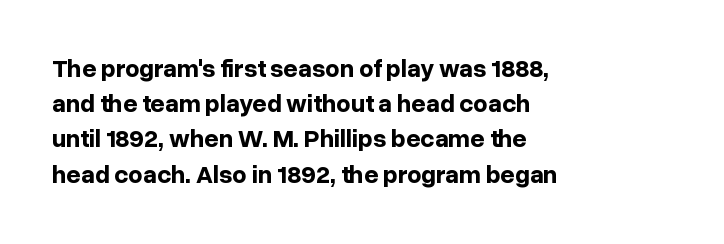
Here the glyphs are tracked normally, forming tight word shapes. Posture: upright roman. Plain, unruled lines of type. Leading matches the norm, producing a regular column.
